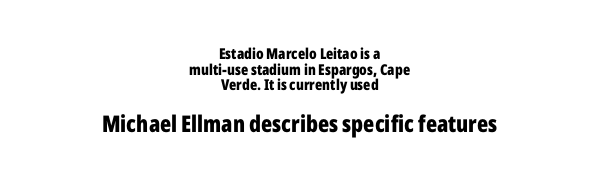
Q: Is the text bold? A: Yes.
Q: Is the text italic (slanted)? A: No, it is upright.
Q: Is the text underlined? A: No.
Q: How is the paragraph aligned? A: Centered.
Q: Is the spacing between letters normal or unusually wide? A: Normal.
Q: Is the spacing between lines tight, normal or loose? A: Tight.
Q: Which block of text is set in a larger size, the first (top) or the second (bottom)? A: The second (bottom) one.
